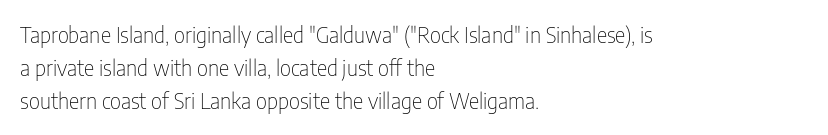
{"italic": "no", "bold": "no", "underline": "no", "align": "left", "line_spacing": "normal", "line_spacing_ratio": 1.51, "letter_spacing": "normal", "letter_spacing_em": 0.0, "glyph_px": 22}
